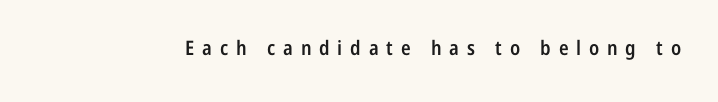
{"italic": "no", "bold": "semi", "underline": "no", "letter_spacing": "wide", "letter_spacing_em": 0.39, "glyph_px": 20}
